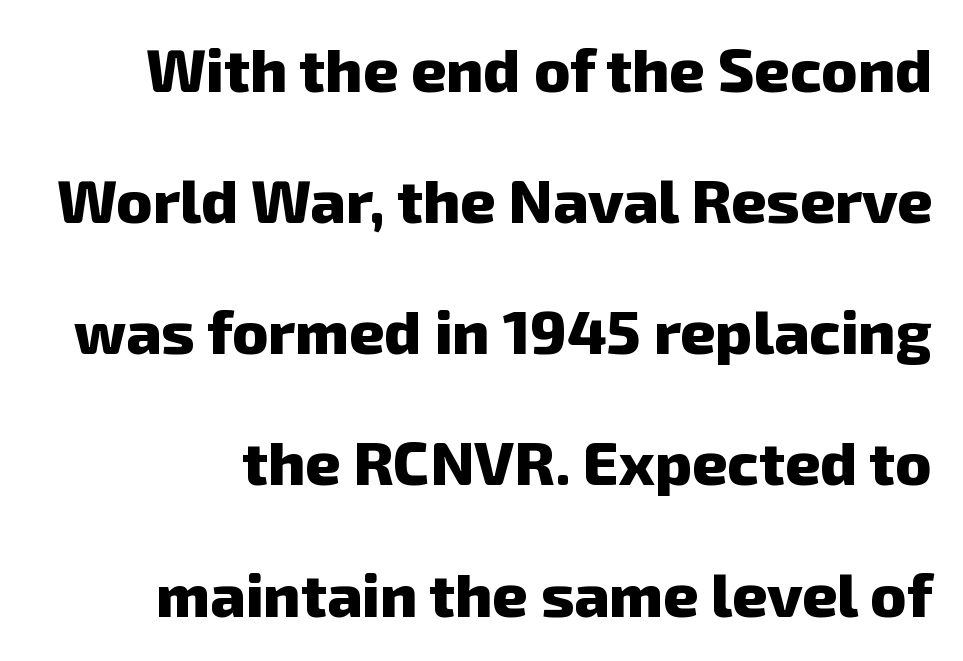
{"serif": "no", "bold": "yes", "weight": "heavy", "width": "normal", "stroke_contrast": "low", "x_height": "medium", "monospaced": "no", "underline": "no", "line_spacing": "loose", "line_spacing_ratio": 2.15, "letter_spacing": "normal", "letter_spacing_em": 0.0, "glyph_px": 61}
